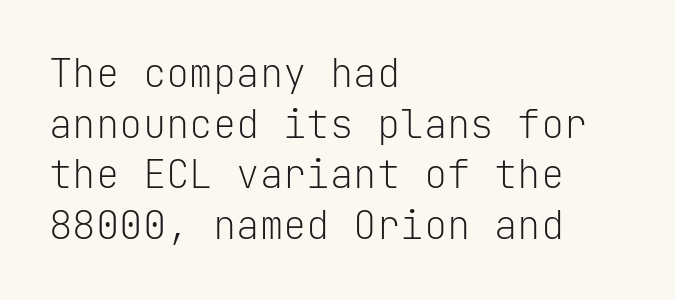
{"serif": "no", "italic": "no", "bold": "no", "weight": "light", "width": "normal", "stroke_contrast": "low", "x_height": "medium", "monospaced": "yes", "underline": "no", "align": "left", "line_spacing": "normal", "line_spacing_ratio": 1.3, "letter_spacing": "normal", "letter_spacing_em": 0.0, "glyph_px": 39}
